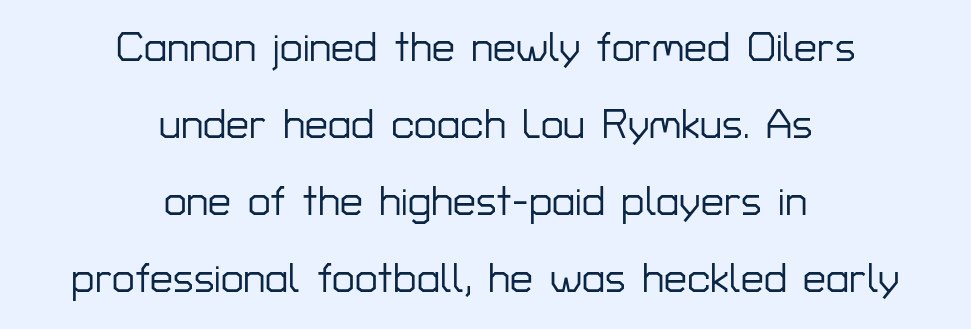
The image shows 41 px sans-serif type, upright; set centered, line spacing 1.88x, normal letter spacing, not underlined; low stroke contrast and a medium x-height.
